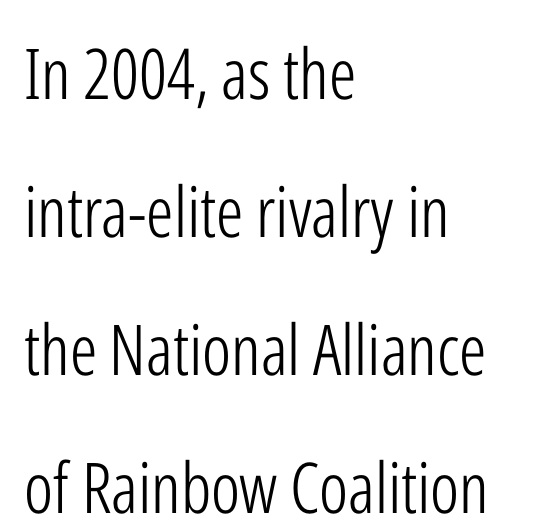
Horizontal alignment here is leftward, the default for most running prose. The typeface has the unassuming heft of standard copy or less. The line-height multiplier appears high, well above default. Has an underline been added? It has not.
